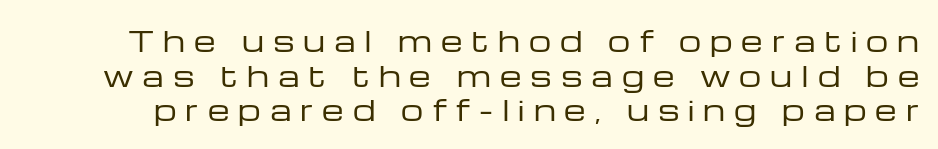
Substantial extra tracking has been applied to these lines. The rendering uses natural spacing where letterforms have individual widths. Upright lettering throughout. Descenders are the only things crossing below the line.
